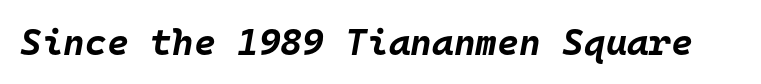
Q: Is the text bold? A: Yes.
Q: Is the text italic (slanted)? A: Yes, it leans right by about 10 degrees.
Q: Is the text underlined? A: No.
Q: Is the spacing between letters normal or unusually wide? A: Normal.
Q: Width (condensed, normal, or wide)? A: Normal.
Q: Stroke contrast? A: Low.
Q: x-height? A: Large.
Q: Monospaced? A: Yes.
